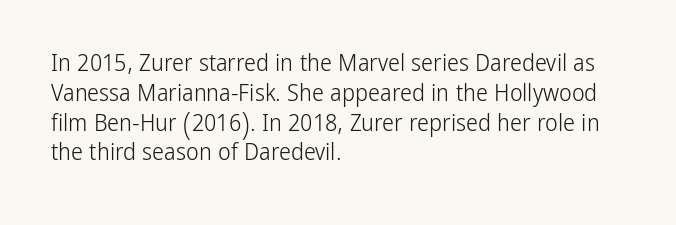
The image shows 24 px text type, upright; set left-aligned, line spacing 1.24x, normal letter spacing, not underlined.
